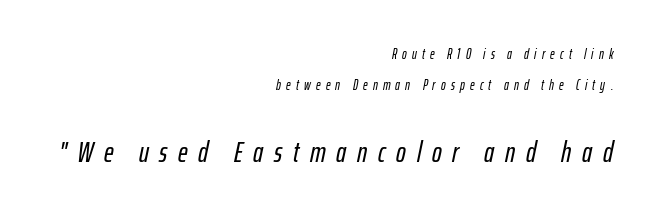
{"italic": "yes", "lean": "right", "slant_degrees": 12, "width": "condensed", "stroke_contrast": "low", "x_height": "medium", "monospaced": "no", "underline": "no", "align": "right", "line_spacing": "loose", "line_spacing_ratio": 2.25, "letter_spacing": "wide", "letter_spacing_em": 0.37, "larger_block": "second", "size_ratio": 2.07, "glyph_px": 29}
